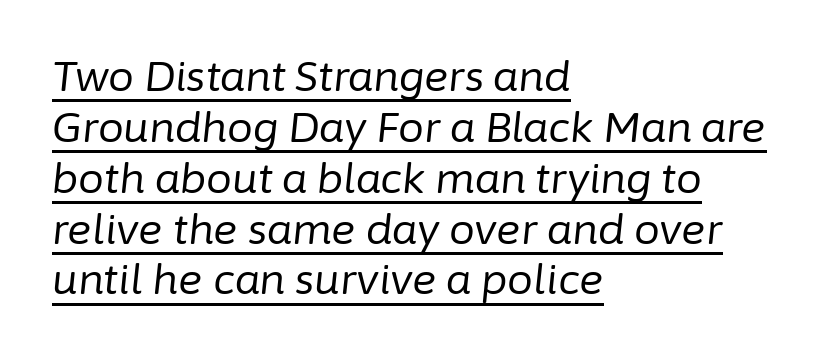
Q: Is the text bold? A: No.
Q: Is the text italic (slanted)? A: Yes, it leans right by about 6 degrees.
Q: Is the text underlined? A: Yes.
Q: How is the paragraph aligned? A: Left-aligned.
Q: Is the spacing between letters normal or unusually wide? A: Normal.
Q: Width (condensed, normal, or wide)? A: Normal.
Q: Stroke contrast? A: Low.
Q: x-height? A: Medium.
Q: Monospaced? A: No.
